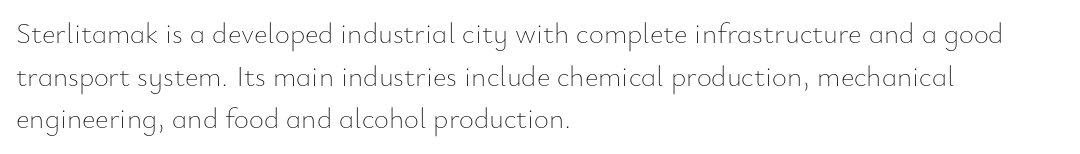
Ascenders rise straight up at ninety degrees. The letters advance in unequal steps, a hallmark of proportional type. Unmarked baselines from the first word to the last. What stands out about the letter spacing? Nothing — it is the standard amount. Stems and bowls with no extra thickness — not bold. These lines sit exactly where default settings would place them.
